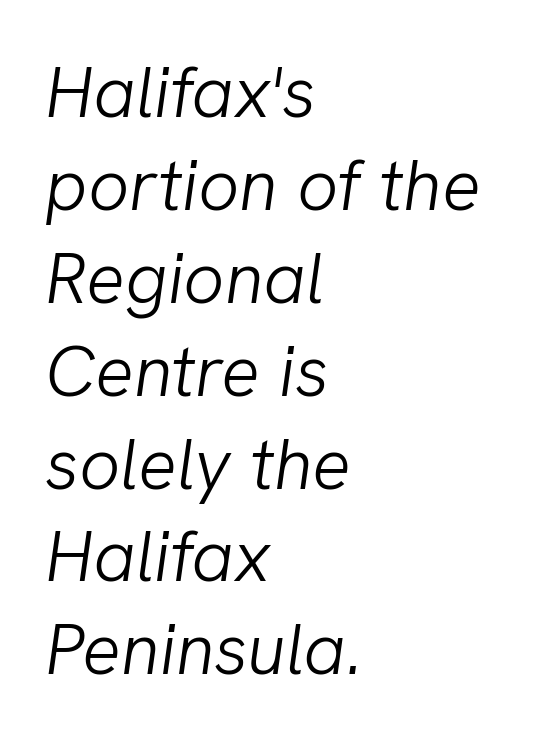
Q: Is the text bold? A: No.
Q: Is the text italic (slanted)? A: Yes, it leans right by about 8 degrees.
Q: Is the text underlined? A: No.
Q: How is the paragraph aligned? A: Left-aligned.
Q: Is the spacing between letters normal or unusually wide? A: Normal.
Q: Is the spacing between lines tight, normal or loose? A: Normal.
Q: Width (condensed, normal, or wide)? A: Normal.
Q: Stroke contrast? A: Low.
Q: x-height? A: Medium.
Q: Monospaced? A: No.
